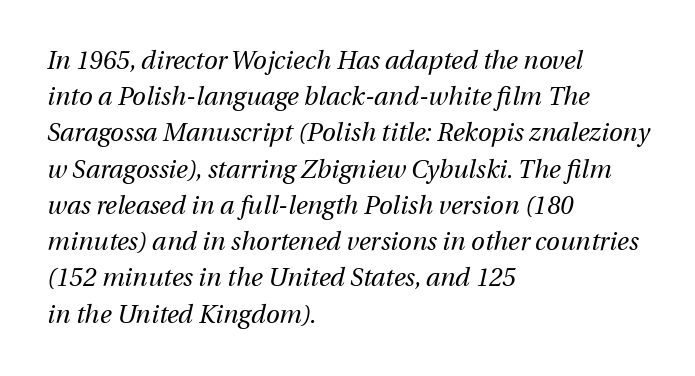
The image shows 25 px text type, italic (leaning right); set left-aligned, normal line spacing (1.45x), normal letter spacing, not underlined.
